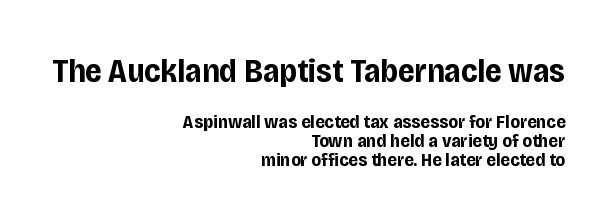
The image shows 33 px bold, condensed sans-serif type, upright; set right-aligned, tight line spacing (1.0x), normal letter spacing, not underlined; the first (top) block is 1.74x larger; low stroke contrast and a large x-height.
